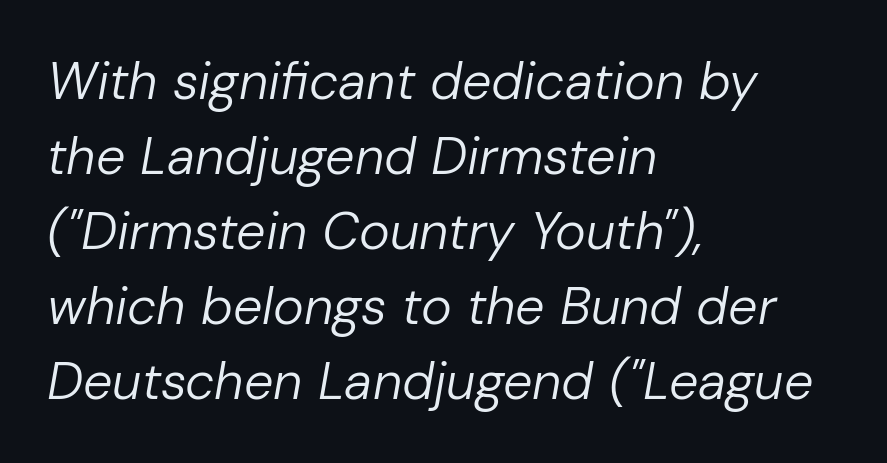
{"italic": "yes", "lean": "right", "slant_degrees": 10, "bold": "no", "weight": "regular", "width": "normal", "stroke_contrast": "low", "x_height": "medium", "monospaced": "no", "underline": "no", "align": "left", "line_spacing": "normal", "line_spacing_ratio": 1.44, "letter_spacing": "normal", "letter_spacing_em": 0.0, "glyph_px": 52}
